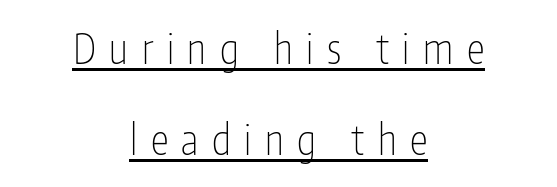
{"serif": "no", "italic": "no", "bold": "no", "weight": "thin", "width": "condensed", "stroke_contrast": "low", "x_height": "medium", "monospaced": "no", "underline": "yes", "align": "center", "line_spacing": "loose", "line_spacing_ratio": 2.23, "letter_spacing": "wide", "letter_spacing_em": 0.33, "glyph_px": 41}
